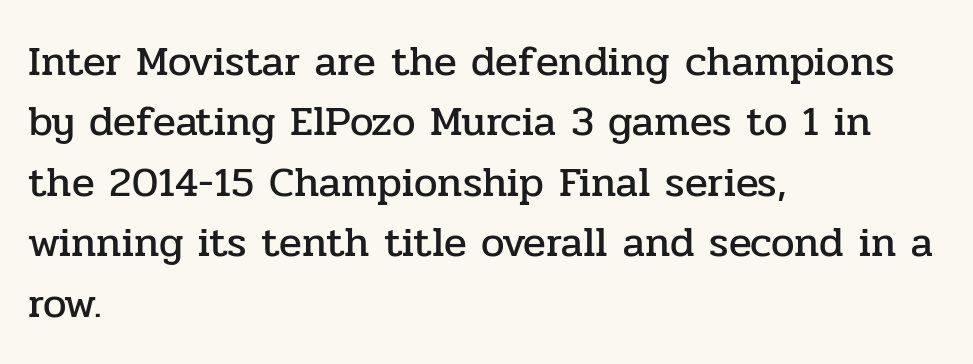
Q: Is the text italic (slanted)? A: No, it is upright.
Q: Is the typeface a serif or a sans-serif typeface? A: Serif.
Q: Is the text underlined? A: No.
Q: How is the paragraph aligned? A: Left-aligned.
Q: Is the spacing between letters normal or unusually wide? A: Normal.
Q: Is the spacing between lines tight, normal or loose? A: Normal.
Q: Width (condensed, normal, or wide)? A: Normal.
Q: Stroke contrast? A: Low.
Q: x-height? A: Medium.
Q: Monospaced? A: No.
